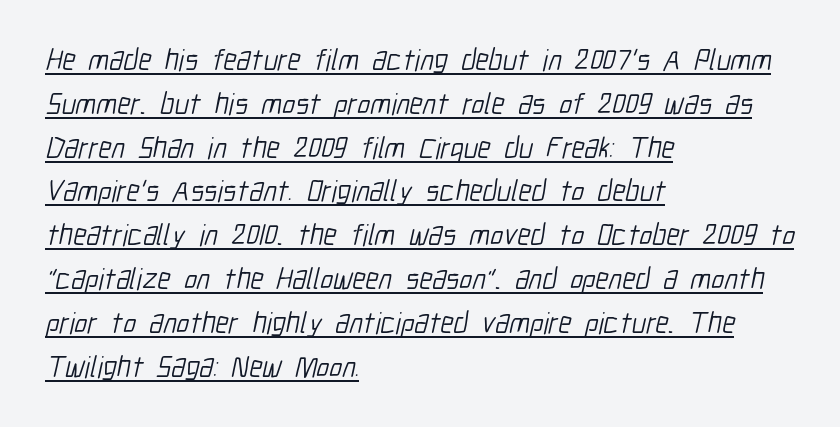
Q: Is the text bold? A: No.
Q: Is the typeface a serif or a sans-serif typeface? A: Sans-serif.
Q: Is the text underlined? A: Yes.
Q: How is the paragraph aligned? A: Left-aligned.
Q: Is the spacing between letters normal or unusually wide? A: Normal.
Q: Is the spacing between lines tight, normal or loose? A: Normal.
Q: Width (condensed, normal, or wide)? A: Condensed.
Q: Stroke contrast? A: Low.
Q: x-height? A: Medium.
Q: Monospaced? A: No.
